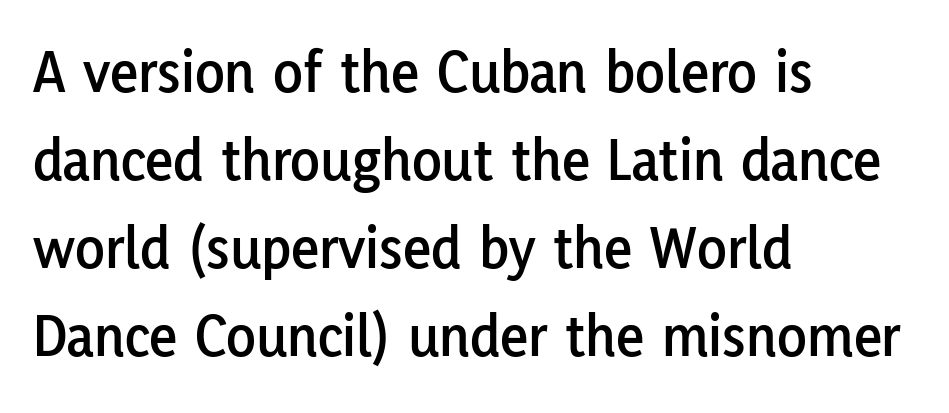
Q: Is the text italic (slanted)? A: No, it is upright.
Q: Is the typeface a serif or a sans-serif typeface? A: Sans-serif.
Q: Is the text underlined? A: No.
Q: How is the paragraph aligned? A: Left-aligned.
Q: Is the spacing between letters normal or unusually wide? A: Normal.
Q: Is the spacing between lines tight, normal or loose? A: Normal.
Q: Width (condensed, normal, or wide)? A: Normal.
Q: Stroke contrast? A: Low.
Q: x-height? A: Medium.
Q: Monospaced? A: No.
